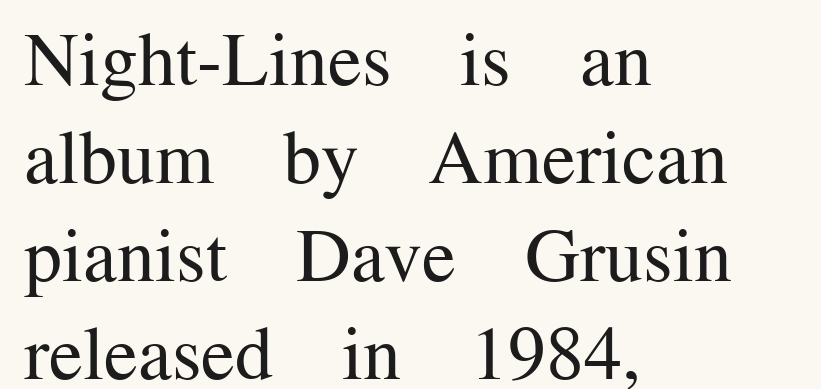
Does the lettering tilt? It doesn't — this is upright. Horizontally, the lines are justified to the leading edge only. Counters stay open thanks to moderate or lighter strokes. Character widths vary here, with narrow letters taking less room than wide ones. The block of text has a typical density, with ordinary space between rows.
